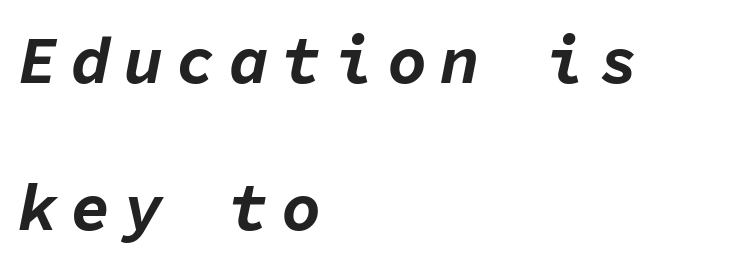
The image shows 66 px bold type, italic (leaning right), monospaced; set left-aligned, loose line spacing (2.23x), unusually wide letter spacing (+0.2 em), not underlined; low stroke contrast and a medium x-height.
